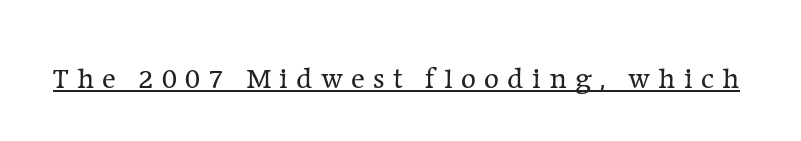
The image shows 29 px regular-weight serif type, upright; set unusually wide letter spacing (+0.28 em), underlined; low stroke contrast and a medium x-height.
